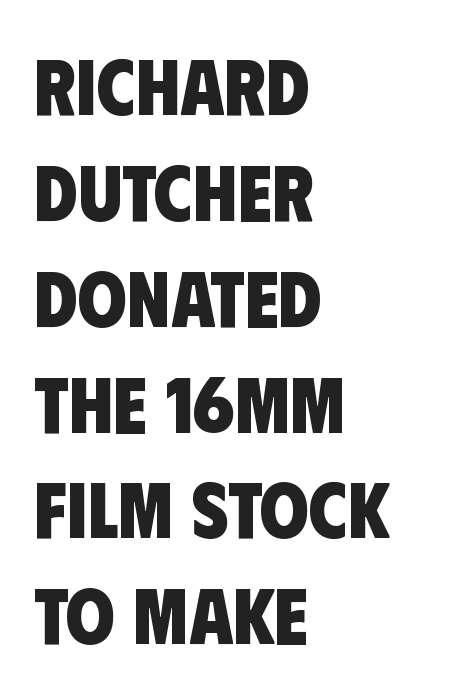
The image shows 79 px heavy, condensed sans-serif type; set left-aligned, normal line spacing (1.34x), normal letter spacing, not underlined; low stroke contrast and a large x-height.
